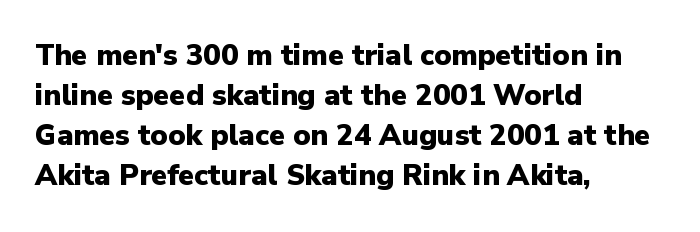
Note the varied advance widths — an 'i' is clearly narrower than an 'm'. Look at the stroke-to-counter ratio: heavy, a bold. Vertical spacing — default. Line beginnings align vertically; line endings do not. Rendered with straight, roman letterforms.
